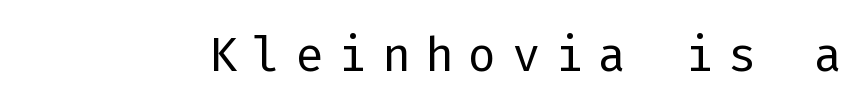
Monospaced: the letters line up in strict vertical columns. The typesetting does not lean heavy: it is not bold. Characters follow at a spacing far wider than the type designer built in. These lines are composed in type without serifs. In terms of posture, this sample is upright. The passage shown is not underscored anywhere.
